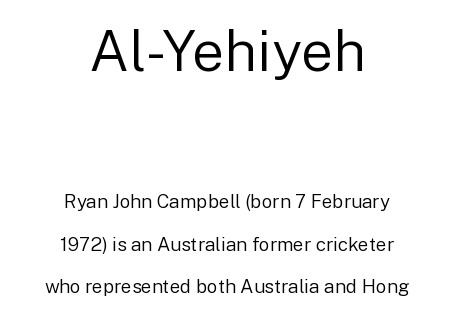
The image shows 57 px regular-weight sans-serif type, upright; set centered, loose line spacing (2.24x), normal letter spacing, not underlined; the first (top) block is 3.0x larger; low stroke contrast and a medium x-height.
